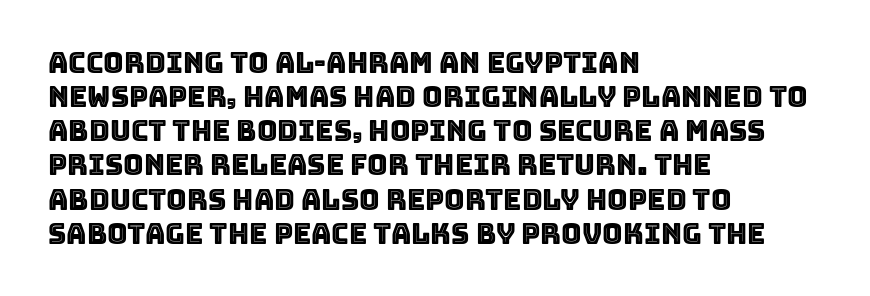
The image shows 28 px text type, upright; set left-aligned, line spacing 1.22x, normal letter spacing, not underlined; a large x-height.
